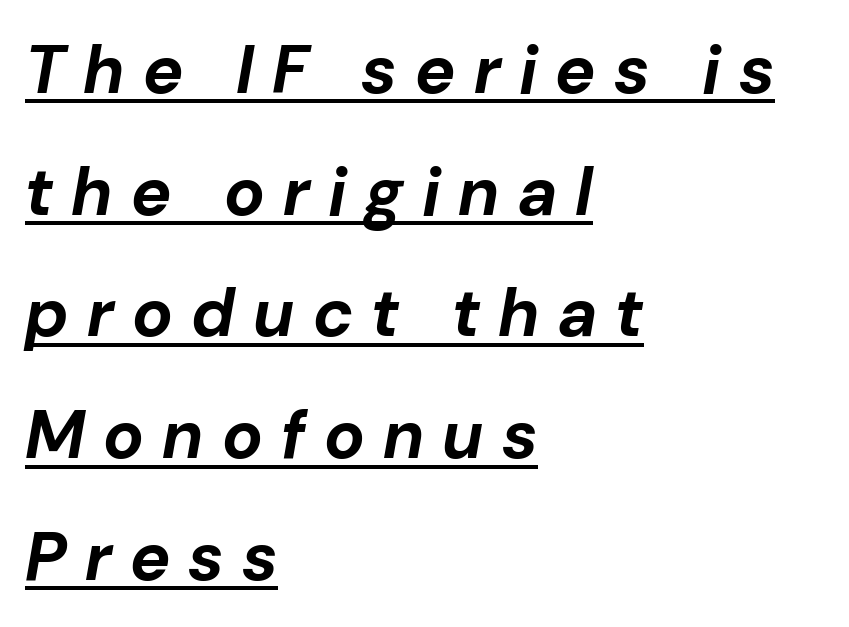
{"italic": "yes", "lean": "right", "slant_degrees": 10, "bold": "yes", "weight": "bold", "width": "normal", "stroke_contrast": "low", "x_height": "medium", "monospaced": "no", "underline": "yes", "align": "left", "line_spacing_ratio": 1.79, "letter_spacing": "wide", "letter_spacing_em": 0.27, "glyph_px": 68}
